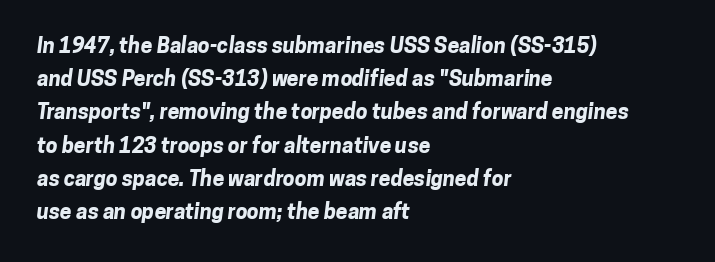
Heavy-handed strokes throughout: this text is bold. Decoration check: the copy has no underline. Leftover space on each line is placed entirely after the last word. What's the leading like? Ordinary, nothing unusual. Each word holds together tightly as a unit, with standard inter-letter gaps.
